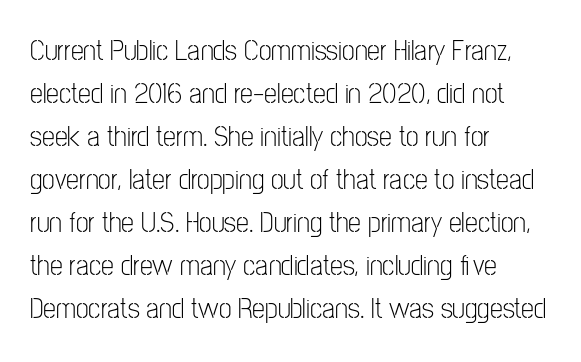
{"serif": "no", "italic": "no", "bold": "no", "weight": "light", "width": "condensed", "stroke_contrast": "low", "x_height": "medium", "monospaced": "no", "underline": "no", "align": "left", "line_spacing": "normal", "line_spacing_ratio": 1.48, "letter_spacing": "normal", "letter_spacing_em": 0.0, "glyph_px": 29}
